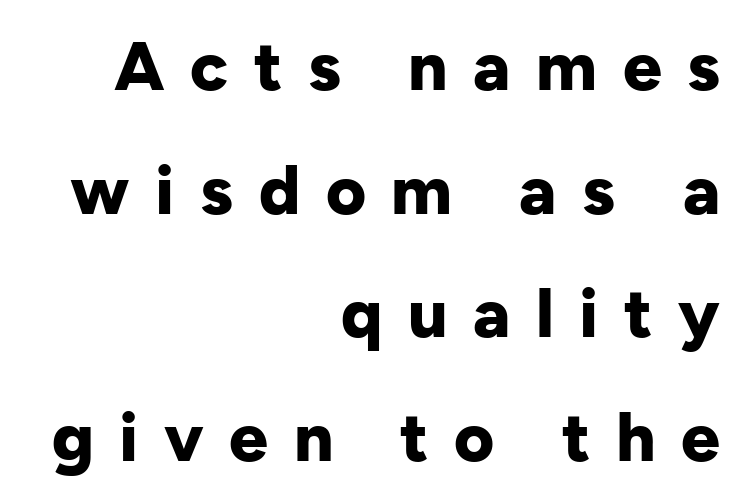
{"serif": "no", "italic": "no", "bold": "yes", "weight": "bold", "width": "normal", "stroke_contrast": "low", "x_height": "medium", "monospaced": "no", "underline": "no", "align": "right", "line_spacing_ratio": 1.79, "letter_spacing": "wide", "letter_spacing_em": 0.37, "glyph_px": 69}
